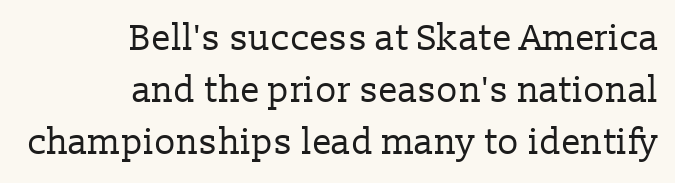
Q: Is the text bold? A: No.
Q: Is the text italic (slanted)? A: No, it is upright.
Q: Is the typeface a serif or a sans-serif typeface? A: Serif.
Q: Is the text underlined? A: No.
Q: How is the paragraph aligned? A: Right-aligned.
Q: Is the spacing between letters normal or unusually wide? A: Normal.
Q: Is the spacing between lines tight, normal or loose? A: Normal.
Q: Width (condensed, normal, or wide)? A: Normal.
Q: Stroke contrast? A: Low.
Q: x-height? A: Medium.
Q: Monospaced? A: No.
